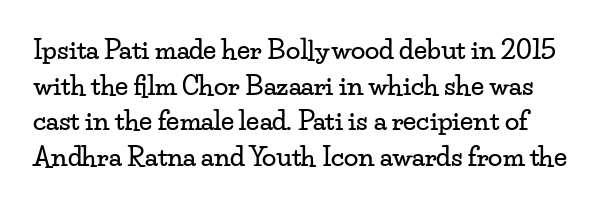
{"italic": "no", "underline": "no", "line_spacing": "normal", "line_spacing_ratio": 1.37, "letter_spacing": "normal", "letter_spacing_em": 0.0, "glyph_px": 26}
